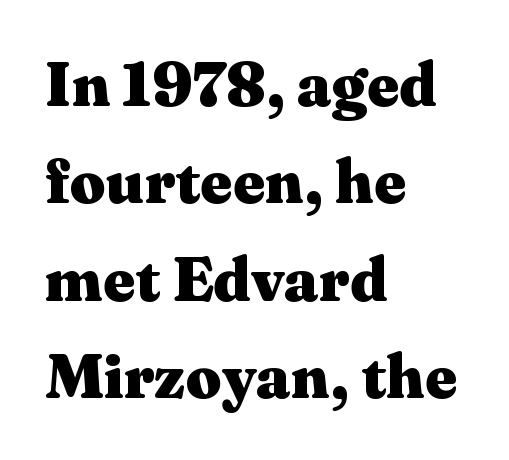
The image shows 62 px heavy, wide serif type, upright; set left-aligned, normal line spacing (1.57x), normal letter spacing, not underlined; medium stroke contrast and a medium x-height.
